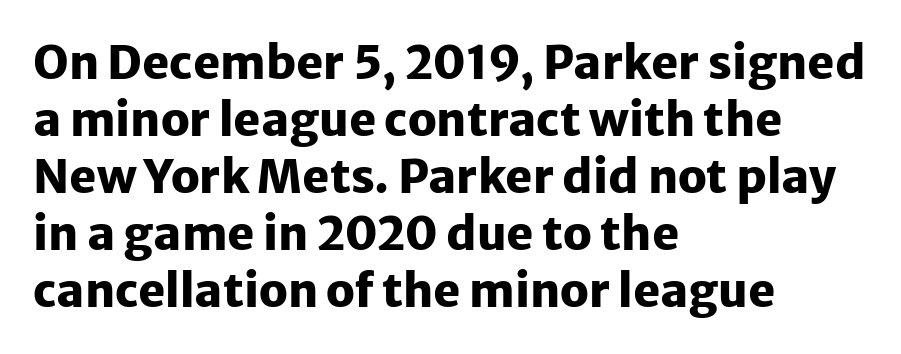
Type without underlining. The designer went with a sans here, leaving each stem footless. The type sits square on the baseline with zero lean. One-word summary of the alignment: left.
